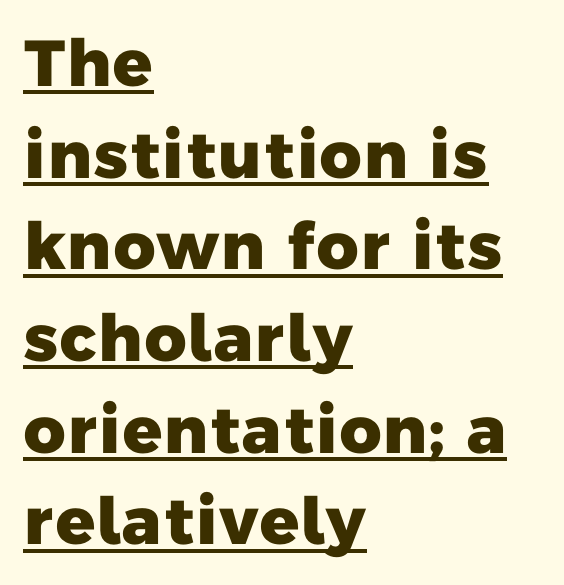
{"serif": "no", "bold": "yes", "weight": "heavy", "width": "normal", "stroke_contrast": "low", "x_height": "medium", "monospaced": "no", "underline": "yes", "align": "left", "line_spacing": "normal", "line_spacing_ratio": 1.41, "letter_spacing": "normal", "letter_spacing_em": 0.0, "glyph_px": 65}
